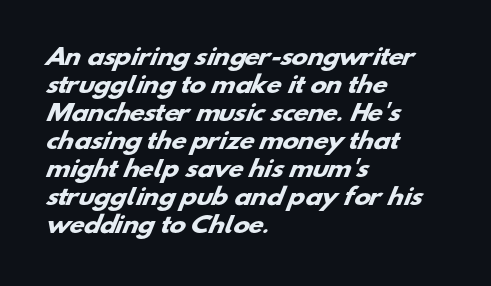
The image shows 22 px bold type; set left-aligned, normal line spacing (1.27x), normal letter spacing, not underlined.
